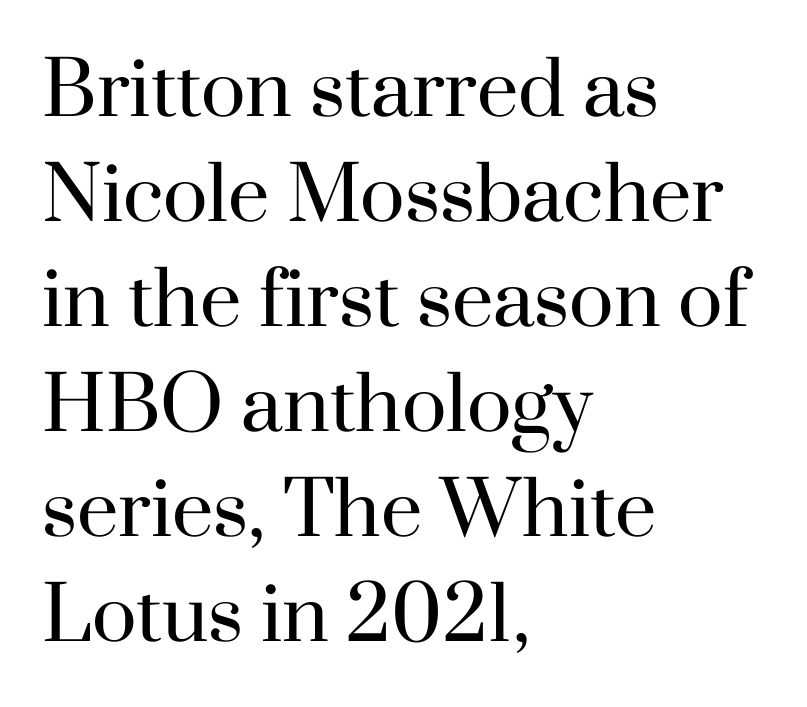
Quick note: not italic, upright. The cut favours lightness, reaching ordinary text weight at its darkest. Underlining? Definitely not there. Varying glyph widths throughout — classic text-font behaviour. The type is set solid horizontally, with unmodified tracking. The ragged edge is on the right, which tells us the setting is flush left.
